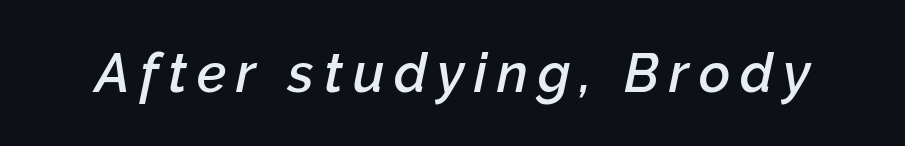
Q: Is the text bold? A: Semi-bold.
Q: Is the text italic (slanted)? A: Yes, it leans right by about 12 degrees.
Q: Is the text underlined? A: No.
Q: Width (condensed, normal, or wide)? A: Normal.
Q: Stroke contrast? A: Low.
Q: x-height? A: Medium.
Q: Monospaced? A: No.
